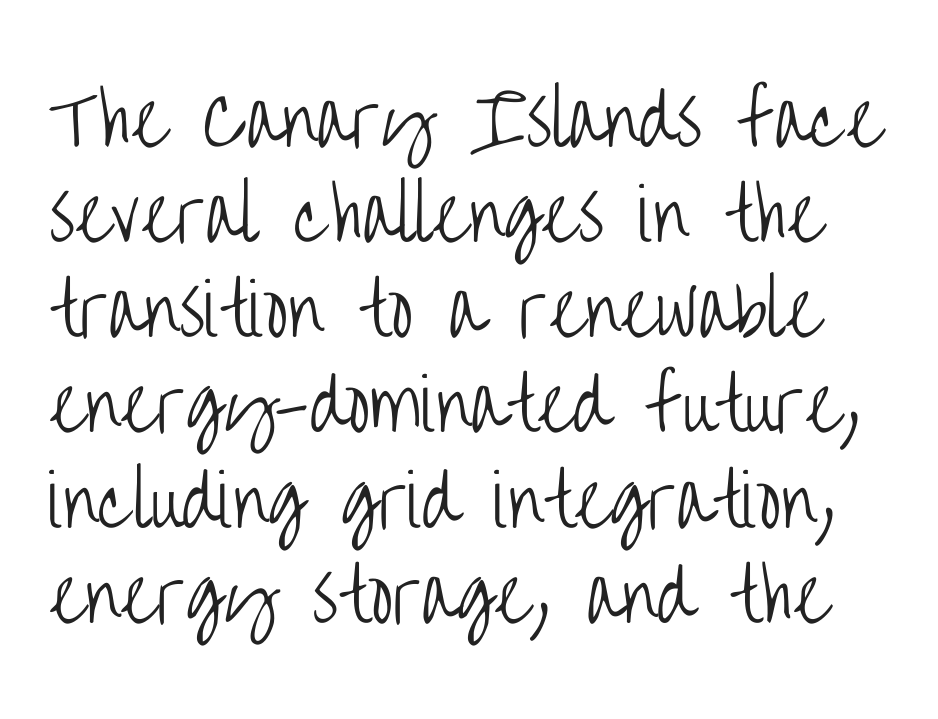
{"serif": "no", "italic": "no", "bold": "no", "weight": "light", "width": "condensed", "stroke_contrast": "low", "x_height": "large", "monospaced": "no", "underline": "no", "line_spacing": "normal", "line_spacing_ratio": 1.34, "letter_spacing": "normal", "letter_spacing_em": 0.0, "glyph_px": 71}
